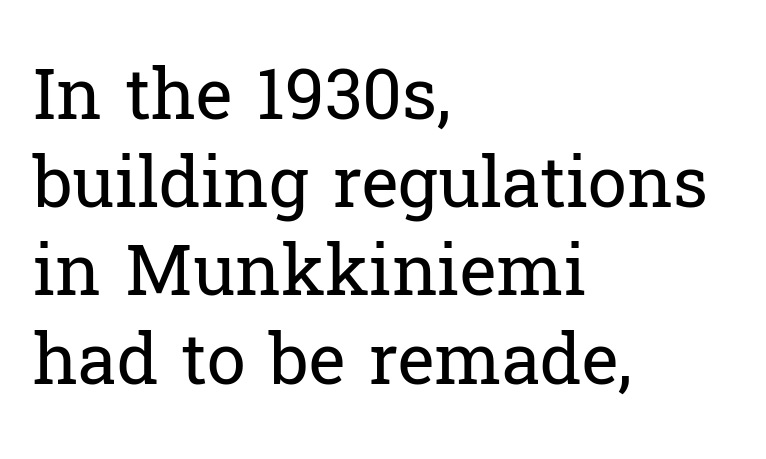
The image shows 70 px regular-weight serif type, upright; set left-aligned, normal line spacing (1.26x), normal letter spacing, not underlined; low stroke contrast and a medium x-height.
